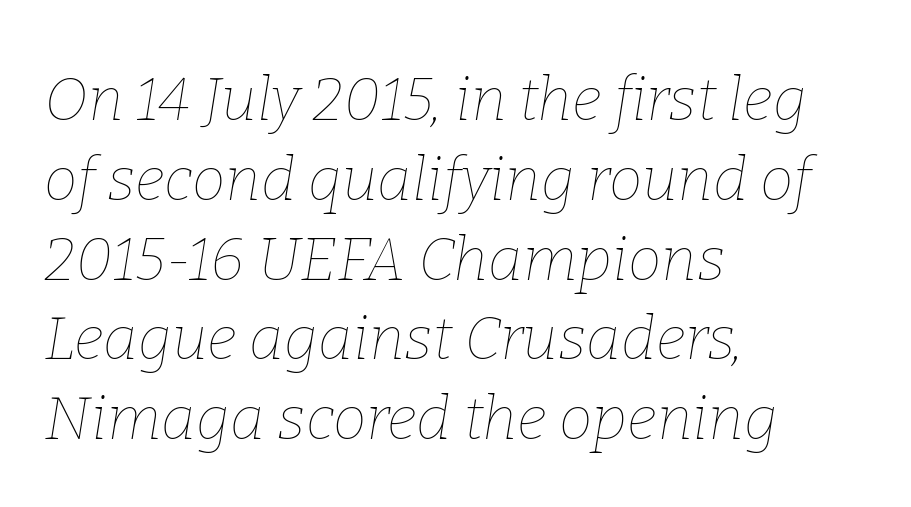
{"italic": "yes", "lean": "right", "slant_degrees": 9, "bold": "no", "weight": "thin", "width": "normal", "stroke_contrast": "low", "x_height": "medium", "monospaced": "no", "underline": "no", "align": "left", "line_spacing": "normal", "line_spacing_ratio": 1.33, "letter_spacing": "normal", "letter_spacing_em": 0.0, "glyph_px": 60}
